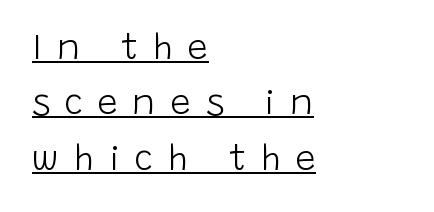
You could not count columns in this text — the font is proportionally spaced. Italic? Not at all — the glyphs are vertical. Whoever set this chose a conventional vertical rhythm. The letterforms sit at book weight or below. Line beginnings align vertically; line endings do not.
